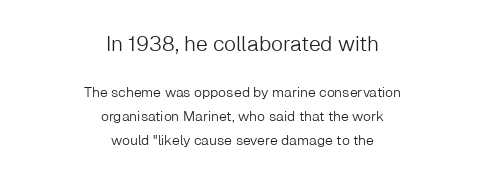
The image shows 21 px text type, upright; set centered, line spacing 1.71x, normal letter spacing, not underlined; the first (top) block is 1.5x larger.
